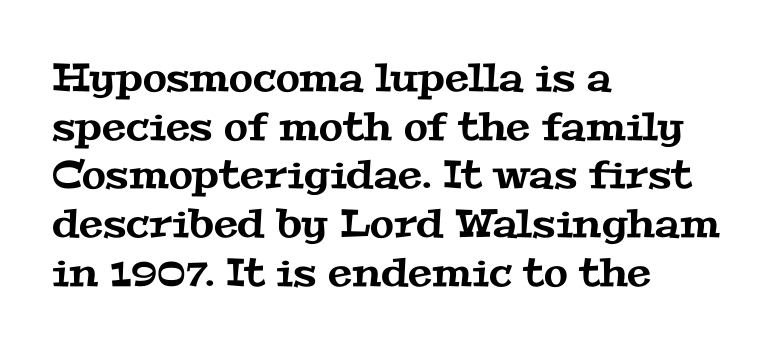
{"serif": "yes", "width": "wide", "stroke_contrast": "medium", "x_height": "medium", "monospaced": "no", "underline": "no", "align": "left", "line_spacing": "normal", "line_spacing_ratio": 1.25, "letter_spacing": "normal", "letter_spacing_em": 0.0, "glyph_px": 39}
